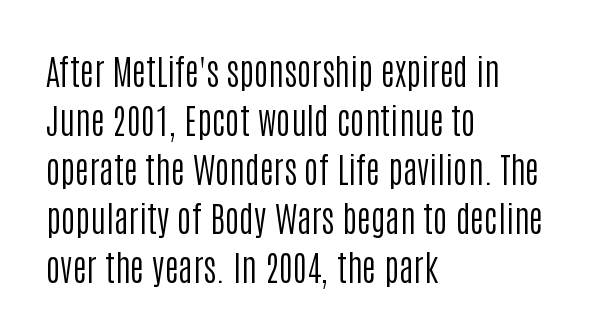
Q: Is the text bold? A: No.
Q: Is the text italic (slanted)? A: No, it is upright.
Q: Is the typeface a serif or a sans-serif typeface? A: Sans-serif.
Q: Is the text underlined? A: No.
Q: How is the paragraph aligned? A: Left-aligned.
Q: Is the spacing between letters normal or unusually wide? A: Normal.
Q: Is the spacing between lines tight, normal or loose? A: Normal.
Q: Width (condensed, normal, or wide)? A: Condensed.
Q: Stroke contrast? A: Low.
Q: x-height? A: Large.
Q: Monospaced? A: No.
